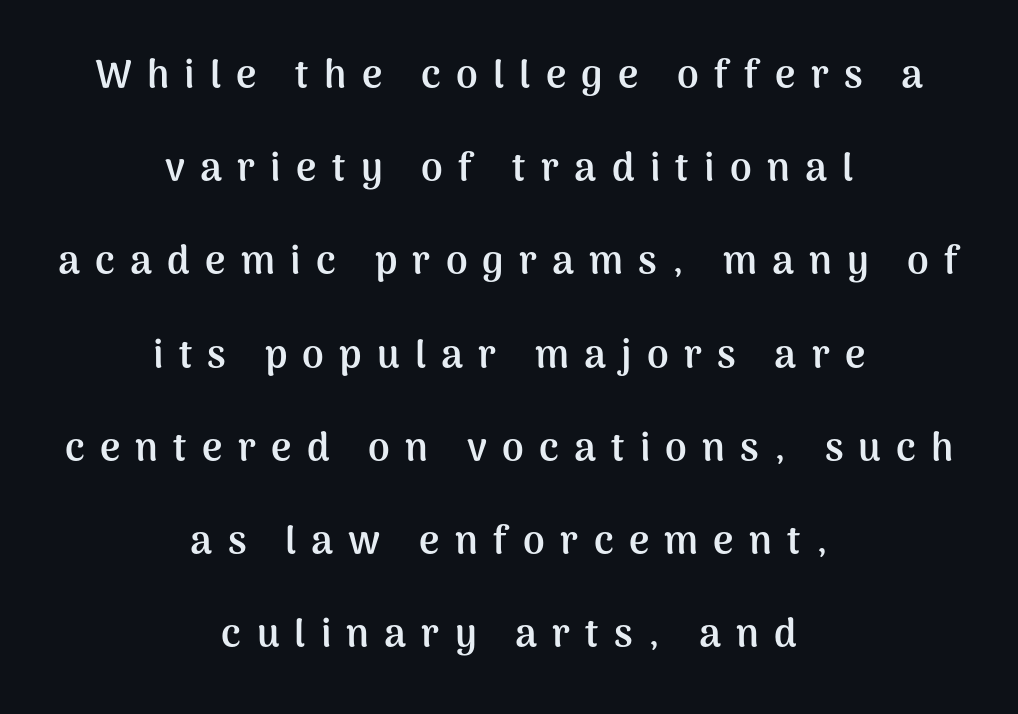
Q: Is the text bold? A: Yes.
Q: Is the text italic (slanted)? A: No, it is upright.
Q: Is the typeface a serif or a sans-serif typeface? A: Sans-serif.
Q: Is the text underlined? A: No.
Q: How is the paragraph aligned? A: Centered.
Q: Is the spacing between letters normal or unusually wide? A: Unusually wide.
Q: Is the spacing between lines tight, normal or loose? A: Loose.
Q: Width (condensed, normal, or wide)? A: Normal.
Q: Stroke contrast? A: Medium.
Q: x-height? A: Medium.
Q: Monospaced? A: No.
